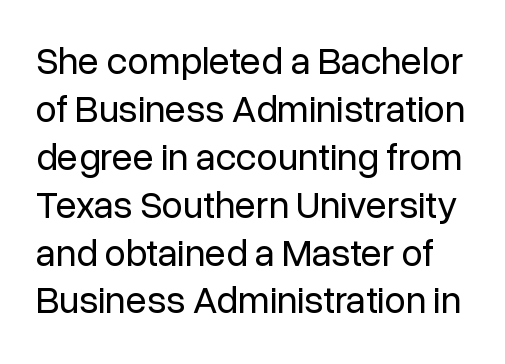
Ascenders rise straight up at ninety degrees. Letters have the restrained weight of plain body copy at most. How would I describe the line gaps? Plain and ordinary. The passage shown has conventional tracking throughout. Classification — sans serif. The area under the type is left untouched.
